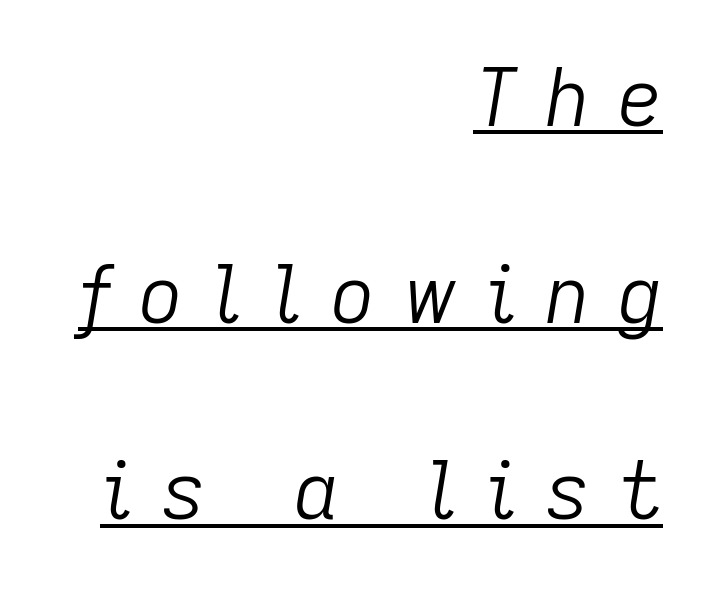
The image shows 79 px light type, italic (leaning right); set right-aligned, loose line spacing (2.49x), unusually wide letter spacing (+0.33 em), underlined; low stroke contrast and a medium x-height.
